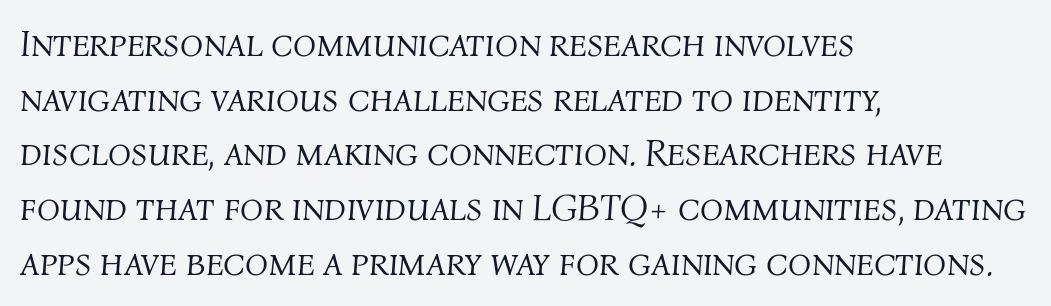
{"italic": "yes", "lean": "right", "slant_degrees": 4, "bold": "no", "weight": "light", "width": "normal", "stroke_contrast": "medium", "x_height": "medium", "monospaced": "no", "underline": "no", "align": "left", "line_spacing": "normal", "line_spacing_ratio": 1.44, "letter_spacing": "normal", "letter_spacing_em": 0.0, "glyph_px": 38}
